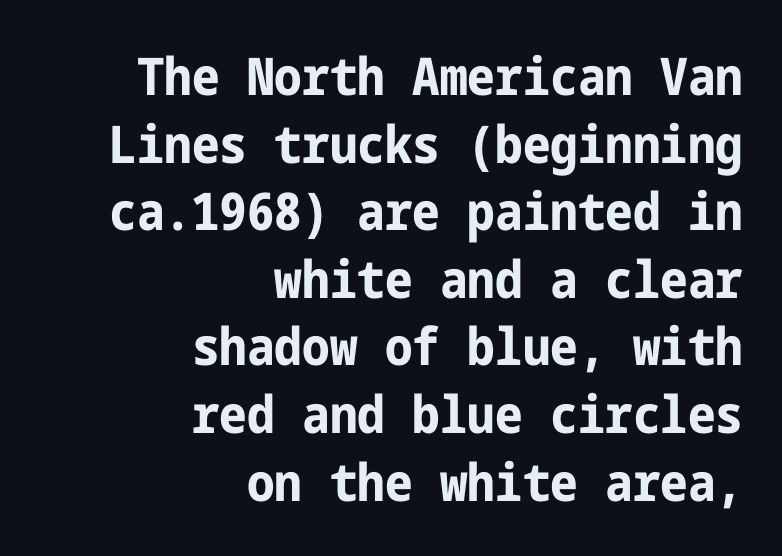
Quick note: not italic, upright. Caption: bold face, heavy strokes. Each line ends at the same right margin while the left side varies. The designer went with a sans here, leaving each stem footless. How are the letters spaced? Ordinarily, with no added tracking. Check the space under the baseline: it is left empty.
